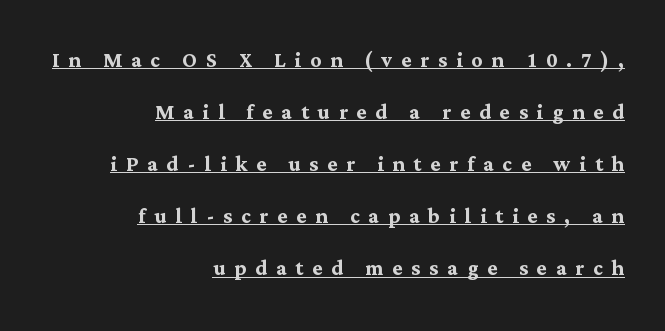
{"italic": "no", "bold": "yes", "underline": "yes", "align": "right", "line_spacing": "loose", "line_spacing_ratio": 1.93, "letter_spacing": "wide", "letter_spacing_em": 0.33, "glyph_px": 27}
